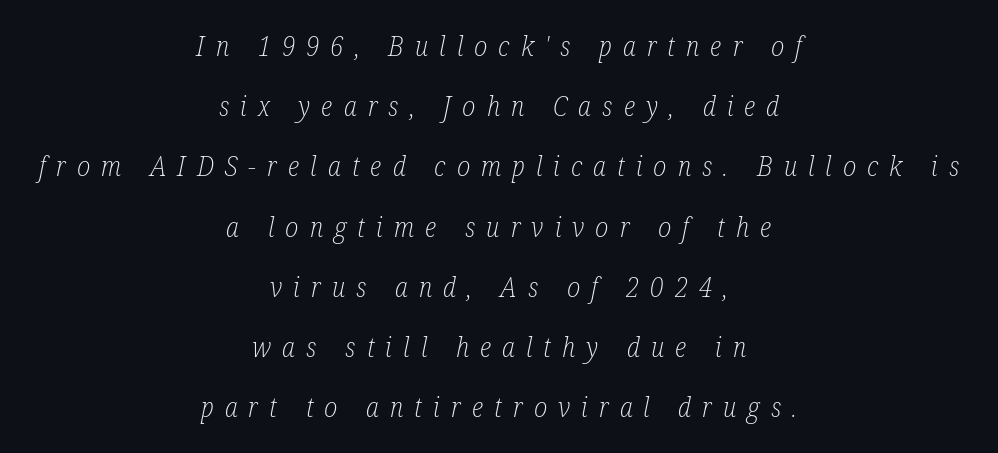
Q: Is the text bold? A: No.
Q: Is the text italic (slanted)? A: Yes, it leans right by about 12 degrees.
Q: Is the text underlined? A: No.
Q: How is the paragraph aligned? A: Centered.
Q: Is the spacing between letters normal or unusually wide? A: Unusually wide.
Q: Is the spacing between lines tight, normal or loose? A: Loose.
